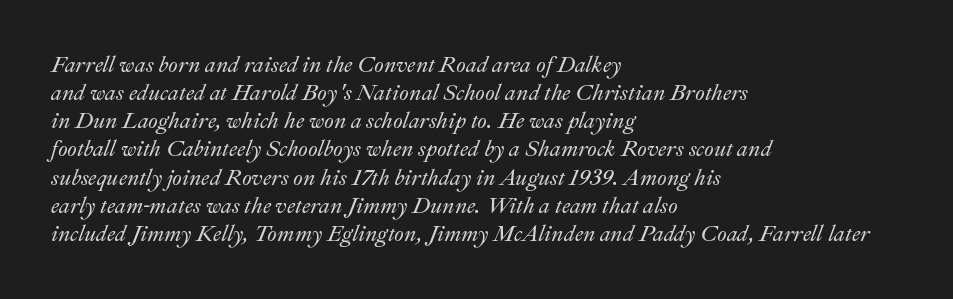
Q: Is the text italic (slanted)? A: Yes, it leans right by about 22 degrees.
Q: Is the text underlined? A: No.
Q: How is the paragraph aligned? A: Left-aligned.
Q: Is the spacing between letters normal or unusually wide? A: Normal.
Q: Is the spacing between lines tight, normal or loose? A: Normal.
